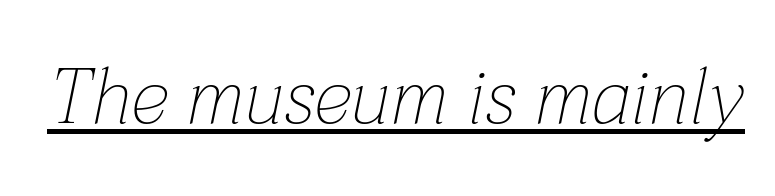
The image shows 78 px thin type, italic (leaning right); set normal letter spacing, underlined; low stroke contrast and a medium x-height.
